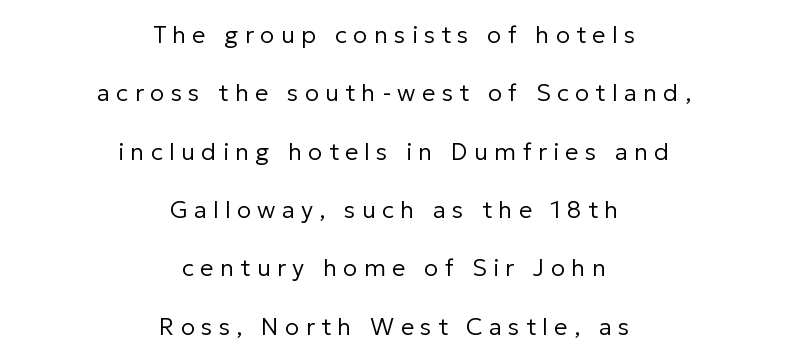
A quiet, ordinary-to-light weight characterises the typeface. Display-style spreading of the glyphs; the letterfit is very open. Vertical strokes here are truly vertical. The lines are quadded center. A clean baseline with only descenders dipping below it. Summary of vertical rhythm: relaxed, with wide interline spacing.
